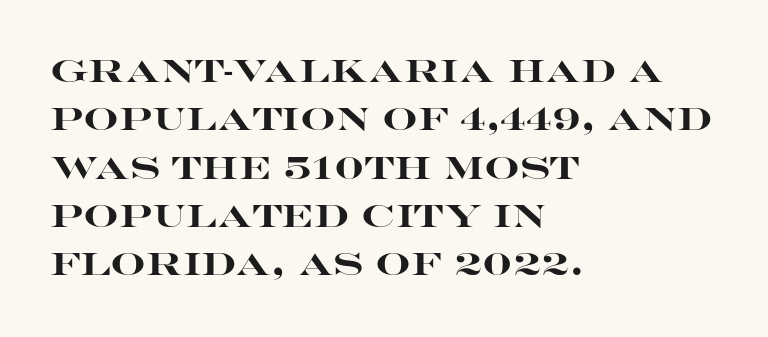
You could not count columns in this text — the font is proportionally spaced. The paragraph shown leans on its left margin. This is roman type, the default non-slanted kind.
